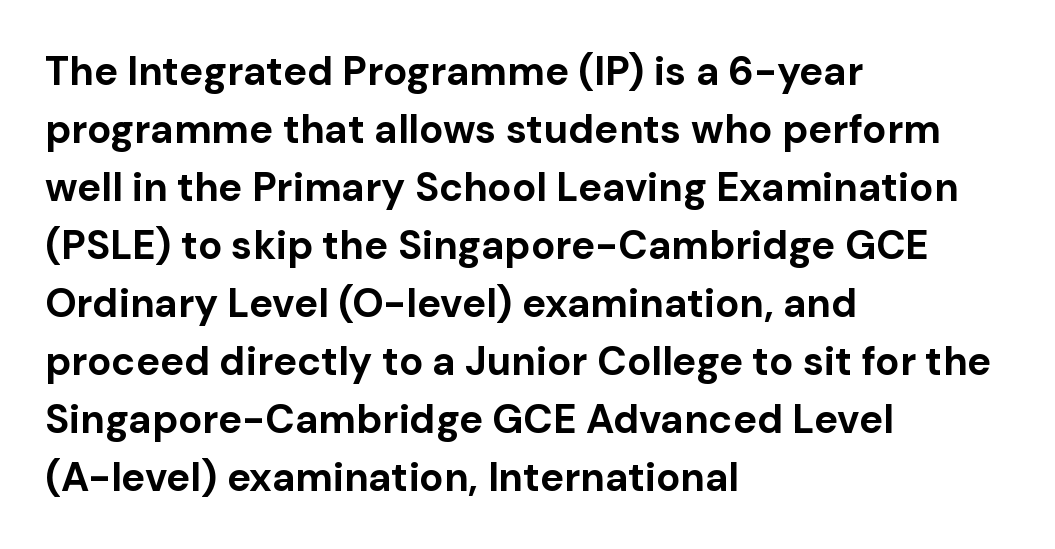
{"serif": "no", "italic": "no", "bold": "yes", "weight": "bold", "width": "normal", "stroke_contrast": "low", "x_height": "medium", "monospaced": "no", "underline": "no", "align": "left", "line_spacing": "normal", "line_spacing_ratio": 1.45, "letter_spacing": "normal", "letter_spacing_em": 0.0, "glyph_px": 40}
